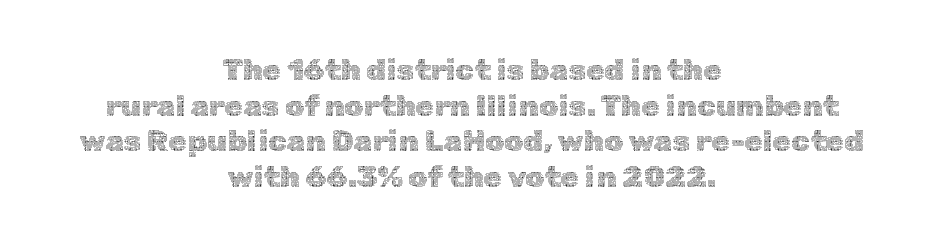
{"italic": "no", "bold": "no", "weight": "thin", "width": "normal", "x_height": "medium", "monospaced": "no", "underline": "no", "align": "center", "line_spacing_ratio": 1.19, "letter_spacing": "normal", "letter_spacing_em": 0.0, "glyph_px": 30}
